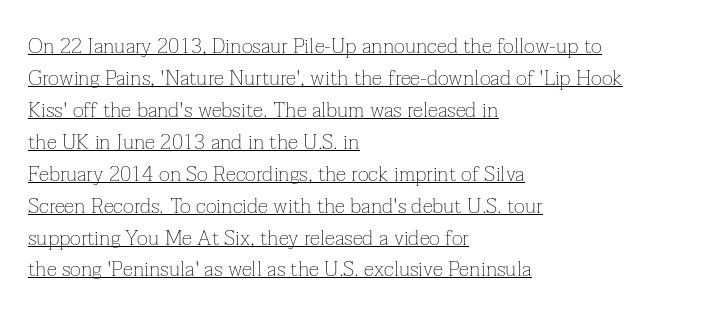
Each new line begins a customary step beneath the previous one. Weight: regular or lighter. The axis of the letterforms is exactly vertical. The text block is weighted toward the left margin, trailing off unevenly rightward. Does a line run under the words? Yes, clearly.
